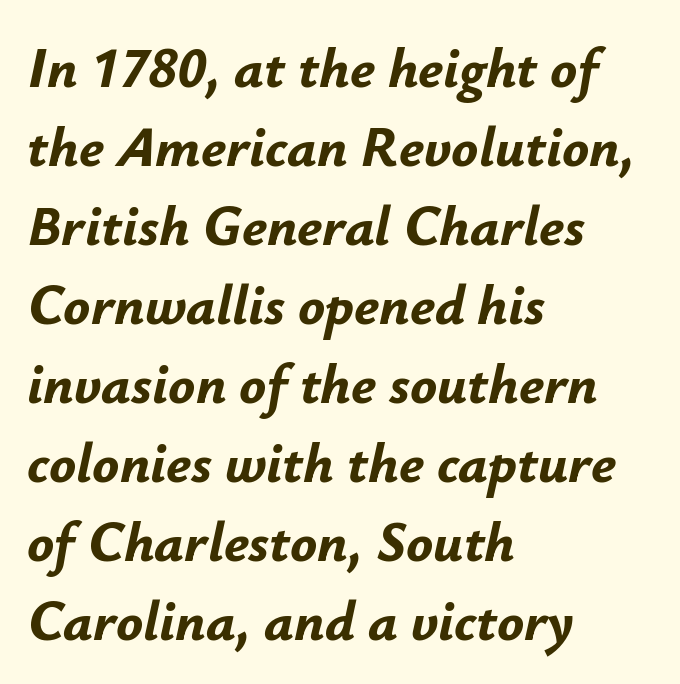
The image shows 56 px bold type, italic (leaning right); set left-aligned, normal line spacing (1.41x), normal letter spacing, not underlined; low stroke contrast and a small x-height.
